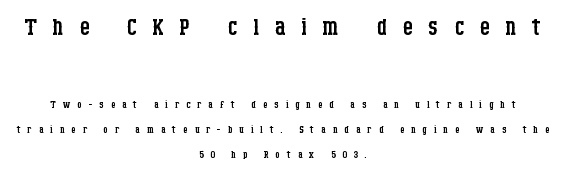
{"serif": "yes", "italic": "no", "bold": "no", "weight": "regular", "width": "condensed", "stroke_contrast": "low", "x_height": "large", "monospaced": "no", "underline": "no", "align": "center", "line_spacing_ratio": 1.79, "letter_spacing": "wide", "letter_spacing_em": 0.49, "larger_block": "first", "size_ratio": 2.29, "glyph_px": 32}
